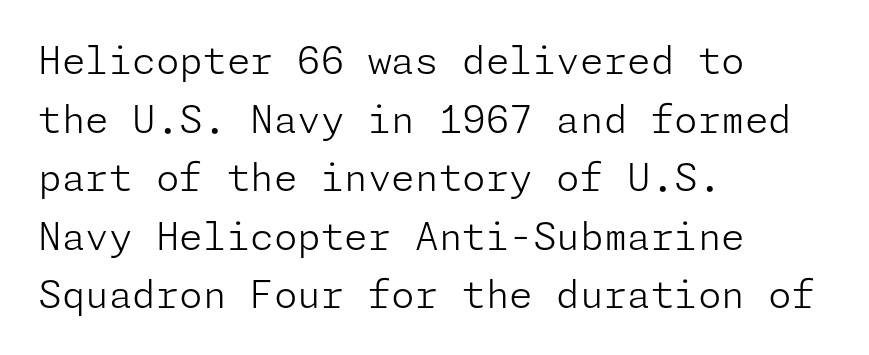
The image shows 38 px light sans-serif type, upright; set left-aligned, normal line spacing (1.54x), normal letter spacing, not underlined; low stroke contrast and a medium x-height.
